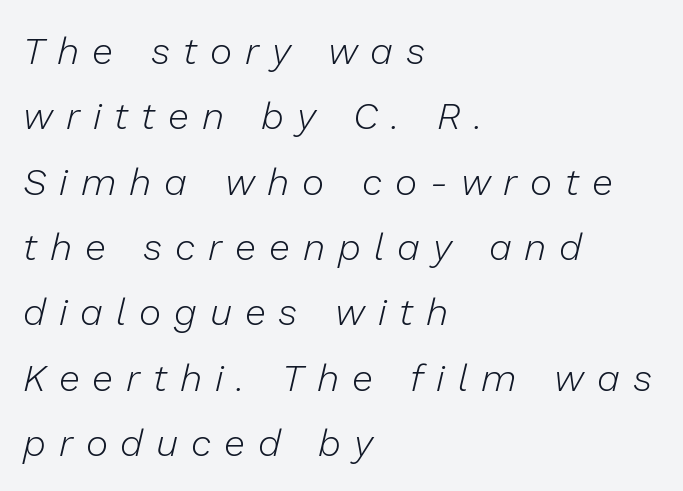
Q: Is the text bold? A: No.
Q: Is the text italic (slanted)? A: Yes, it leans right by about 13 degrees.
Q: Is the text underlined? A: No.
Q: How is the paragraph aligned? A: Left-aligned.
Q: Is the spacing between letters normal or unusually wide? A: Unusually wide.
Q: Width (condensed, normal, or wide)? A: Normal.
Q: Stroke contrast? A: Low.
Q: x-height? A: Medium.
Q: Monospaced? A: No.
